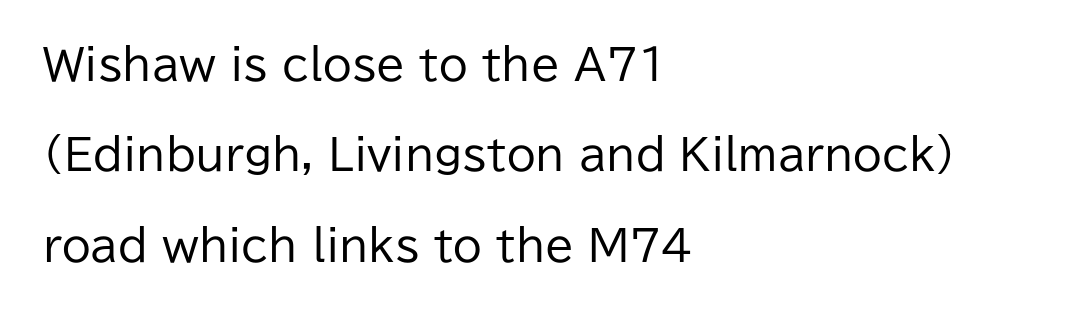
The image shows 42 px regular-weight sans-serif type, upright; set left-aligned, loose line spacing (2.15x), normal letter spacing, not underlined; low stroke contrast and a medium x-height.
